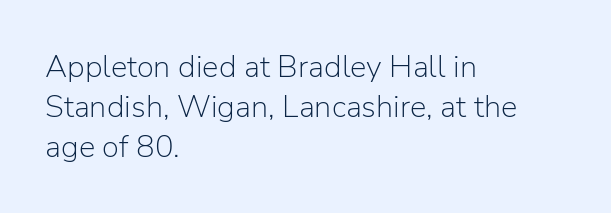
The image shows 31 px light sans-serif type, upright; set left-aligned, normal line spacing (1.29x), normal letter spacing, not underlined; low stroke contrast and a medium x-height.
